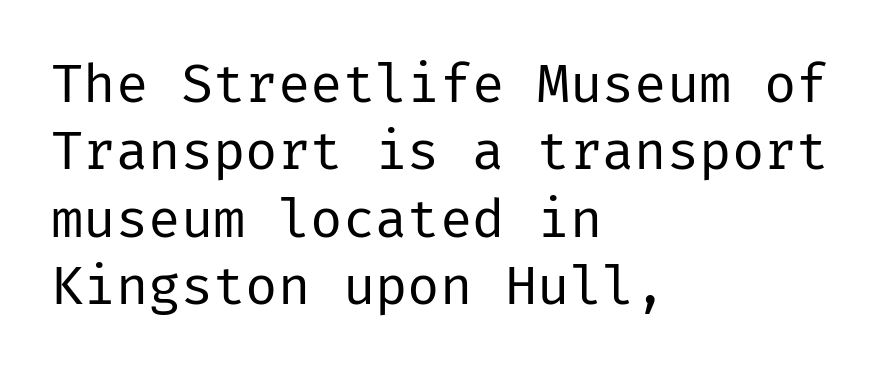
Q: Is the text bold? A: No.
Q: Is the text italic (slanted)? A: No, it is upright.
Q: Is the typeface a serif or a sans-serif typeface? A: Sans-serif.
Q: Is the text underlined? A: No.
Q: How is the paragraph aligned? A: Left-aligned.
Q: Is the spacing between letters normal or unusually wide? A: Normal.
Q: Is the spacing between lines tight, normal or loose? A: Normal.
Q: Width (condensed, normal, or wide)? A: Normal.
Q: Stroke contrast? A: Low.
Q: x-height? A: Medium.
